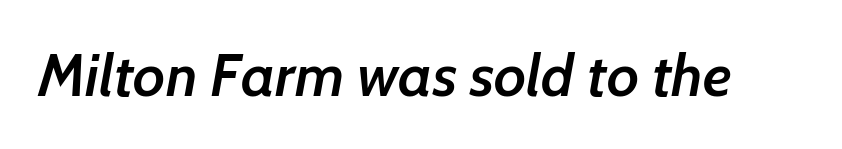
{"italic": "yes", "lean": "right", "slant_degrees": 7, "bold": "semi", "weight": "semibold", "width": "normal", "stroke_contrast": "low", "x_height": "medium", "monospaced": "no", "underline": "no", "letter_spacing": "normal", "letter_spacing_em": 0.0, "glyph_px": 60}
